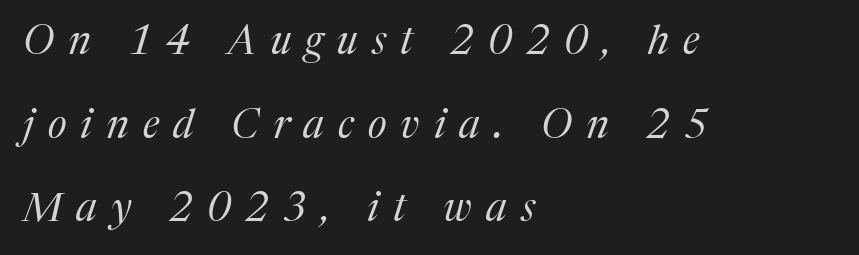
{"serif": "yes", "italic": "yes", "lean": "right", "slant_degrees": 17, "bold": "no", "weight": "regular", "width": "normal", "stroke_contrast": "medium", "x_height": "medium", "monospaced": "no", "underline": "no", "align": "left", "line_spacing": "loose", "line_spacing_ratio": 2.09, "letter_spacing": "wide", "letter_spacing_em": 0.35, "glyph_px": 40}
